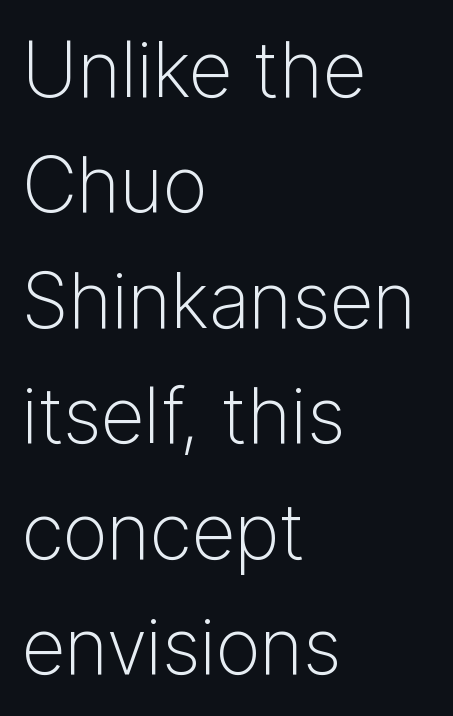
The image shows 77 px light sans-serif type, upright; set left-aligned, normal line spacing (1.5x), normal letter spacing, not underlined; low stroke contrast and a medium x-height.
